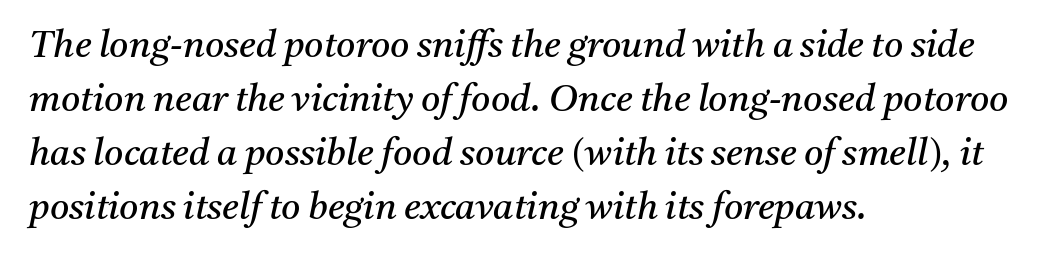
The image shows 37 px regular-weight serif type, italic (leaning right); set left-aligned, normal line spacing (1.46x), normal letter spacing, not underlined; medium stroke contrast and a medium x-height.
